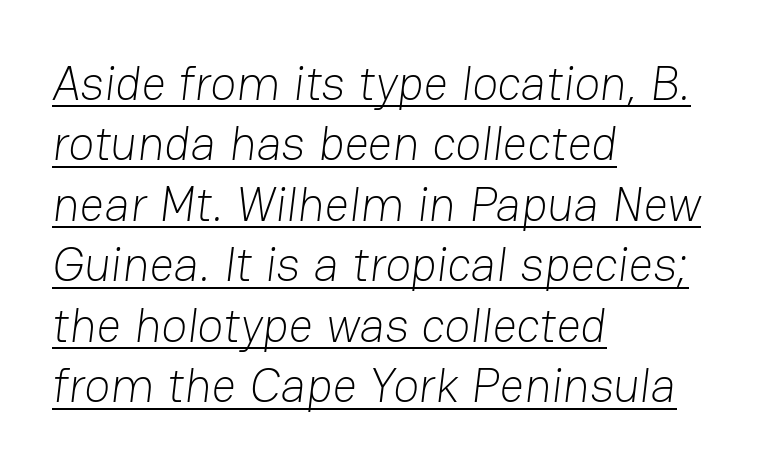
These lines are rendered in a variable-pitch font. One glance says typical: line gaps are just what's usual. Typographically, this falls in the sans-serif category. This rendering features underlined lettering. Every row of glyphs begins at an identical x-position on the left.
